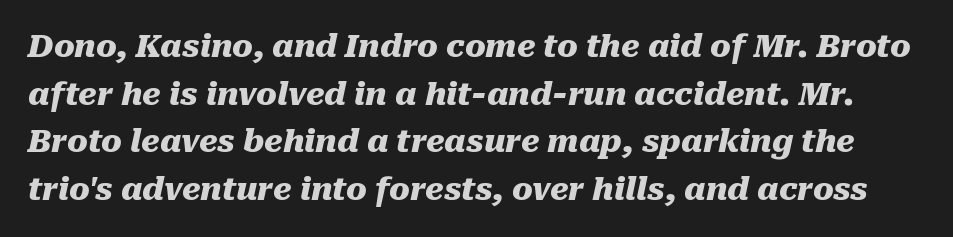
{"italic": "yes", "lean": "right", "slant_degrees": 10, "bold": "yes", "weight": "heavy", "width": "normal", "stroke_contrast": "medium", "x_height": "medium", "monospaced": "no", "underline": "no", "line_spacing": "normal", "line_spacing_ratio": 1.54, "letter_spacing": "normal", "letter_spacing_em": 0.0, "glyph_px": 31}
